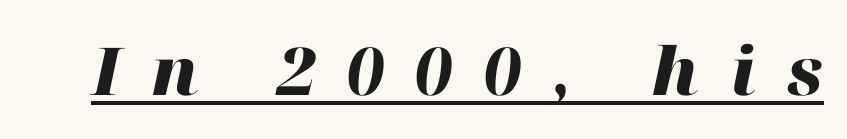
Q: Is the text bold? A: Yes.
Q: Is the text italic (slanted)? A: Yes, it leans right by about 12 degrees.
Q: Is the text underlined? A: Yes.
Q: Is the spacing between letters normal or unusually wide? A: Unusually wide.
Q: Width (condensed, normal, or wide)? A: Normal.
Q: Stroke contrast? A: High.
Q: x-height? A: Medium.
Q: Monospaced? A: No.
